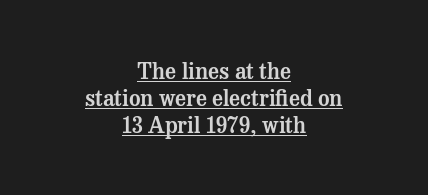
{"italic": "no", "underline": "yes", "align": "center", "line_spacing_ratio": 1.23, "letter_spacing": "normal", "letter_spacing_em": 0.0, "glyph_px": 22}
